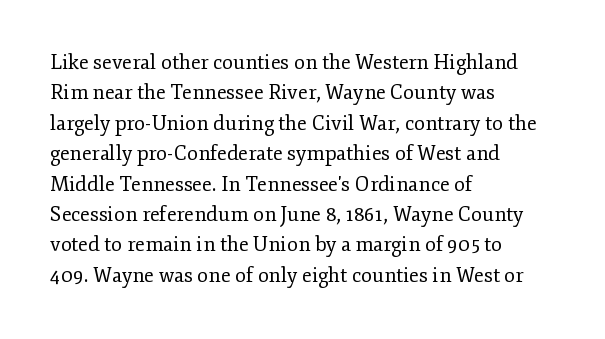
The typesetting does not lean heavy: it is not bold. Words appear dense and cohesive because spacing is normal. Every character sits straight up, as roman type does. What's the leading like? Ordinary, nothing unusual. Glance below the letters and you will spot only blank space.
